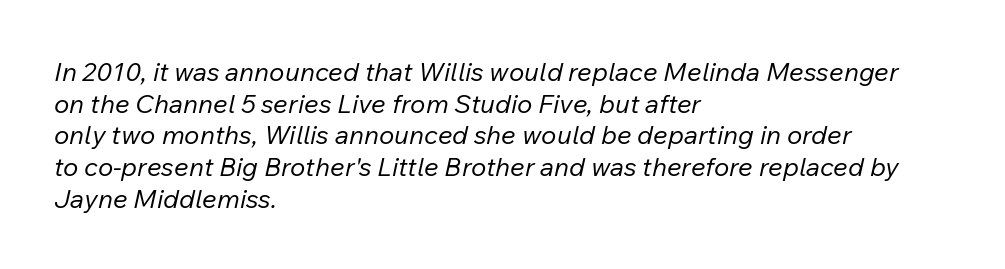
{"italic": "yes", "lean": "right", "slant_degrees": 12, "bold": "no", "underline": "no", "align": "left", "line_spacing_ratio": 1.22, "letter_spacing": "normal", "letter_spacing_em": 0.0, "glyph_px": 26}
